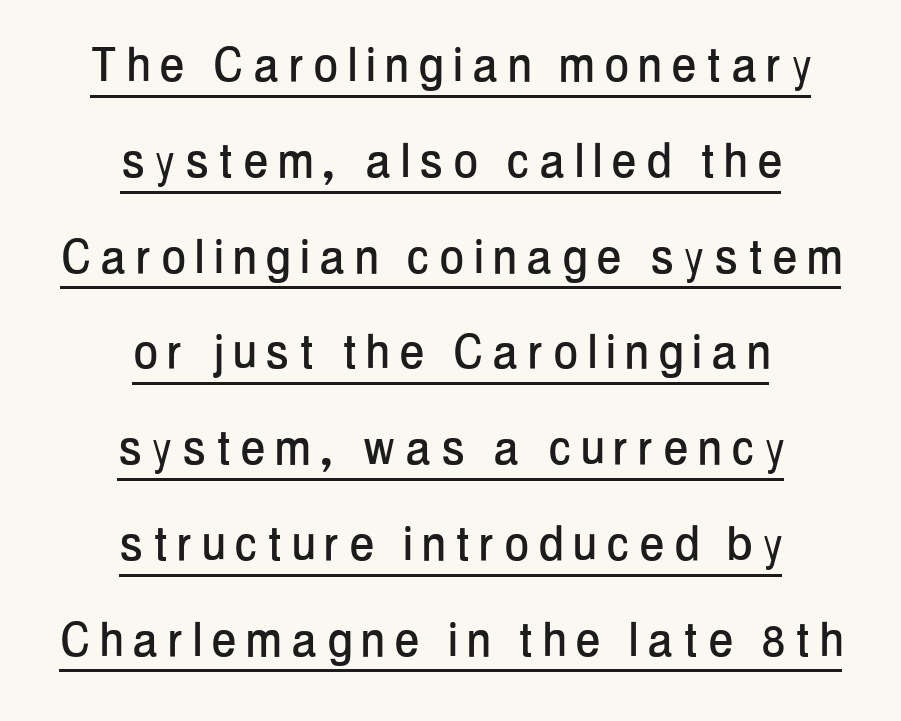
Q: Is the text italic (slanted)? A: No, it is upright.
Q: Is the typeface a serif or a sans-serif typeface? A: Sans-serif.
Q: Is the text underlined? A: Yes.
Q: How is the paragraph aligned? A: Centered.
Q: Is the spacing between letters normal or unusually wide? A: Unusually wide.
Q: Is the spacing between lines tight, normal or loose? A: Normal.
Q: Width (condensed, normal, or wide)? A: Condensed.
Q: Stroke contrast? A: Low.
Q: x-height? A: Medium.
Q: Monospaced? A: No.
